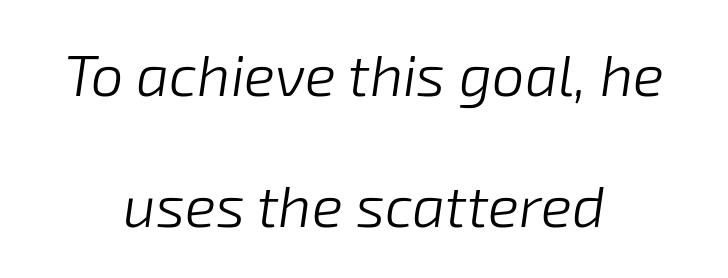
{"italic": "yes", "lean": "right", "slant_degrees": 8, "bold": "no", "weight": "light", "width": "normal", "stroke_contrast": "low", "x_height": "medium", "monospaced": "no", "underline": "no", "align": "center", "line_spacing": "loose", "line_spacing_ratio": 2.26, "letter_spacing": "normal", "letter_spacing_em": 0.0, "glyph_px": 58}
